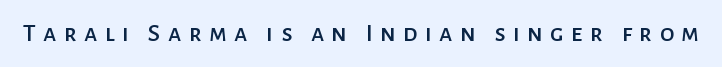
Do the letters lean? They stand straight. The type is letterspaced generously, with wide tracking. Letters rest on an invisible, unmarked baseline.
